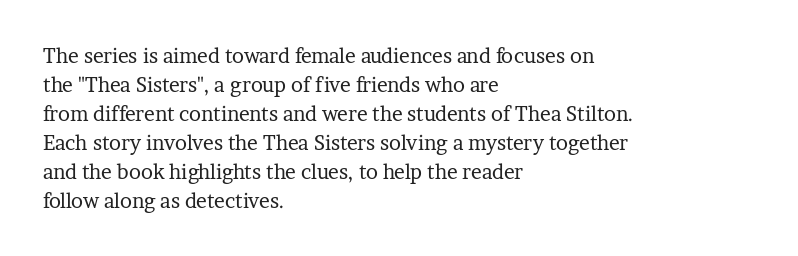
Q: Is the text bold? A: No.
Q: Is the text italic (slanted)? A: No, it is upright.
Q: Is the text underlined? A: No.
Q: How is the paragraph aligned? A: Left-aligned.
Q: Is the spacing between letters normal or unusually wide? A: Normal.
Q: Is the spacing between lines tight, normal or loose? A: Normal.
